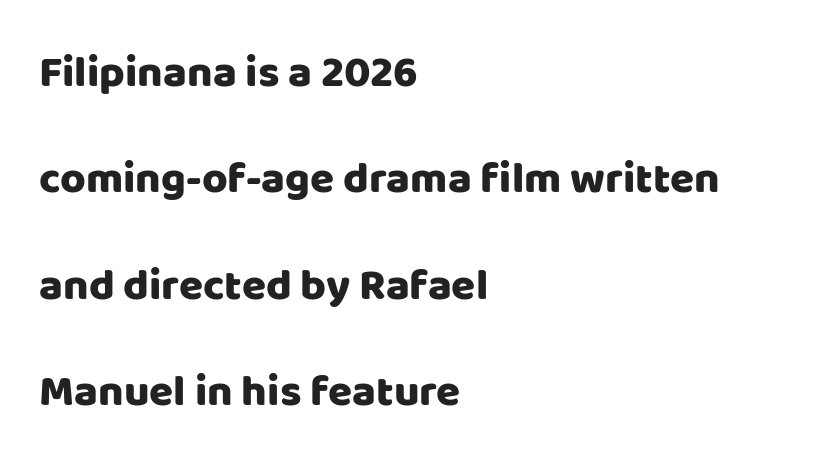
Note the varied advance widths — an 'i' is clearly narrower than an 'm'. The lettering holds an erect, upright posture throughout. Typeset ragged right — the left edge is the straight one. Widely set lines give the paragraph a tall, airy silhouette. The face used here is a sans, in the tradition of grotesques and geometrics.
